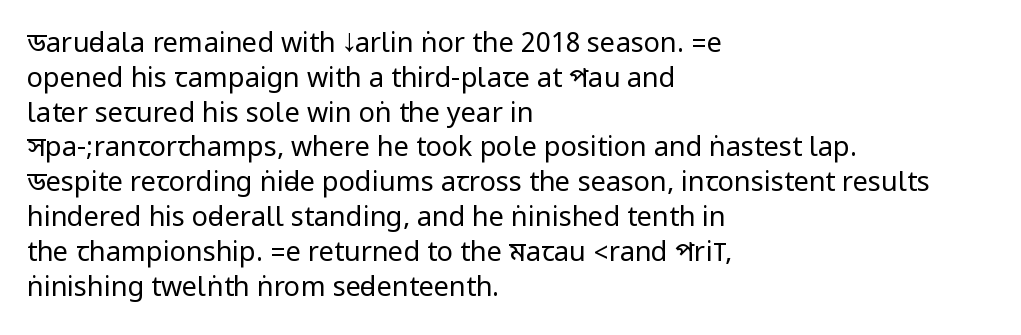
This sample keeps an unexceptional amount of space between lines. Characters remain perfectly vertical along every line. The gap between lines stays unmarked. Is this a heavy cut? Hardly; it is regular or lighter.
